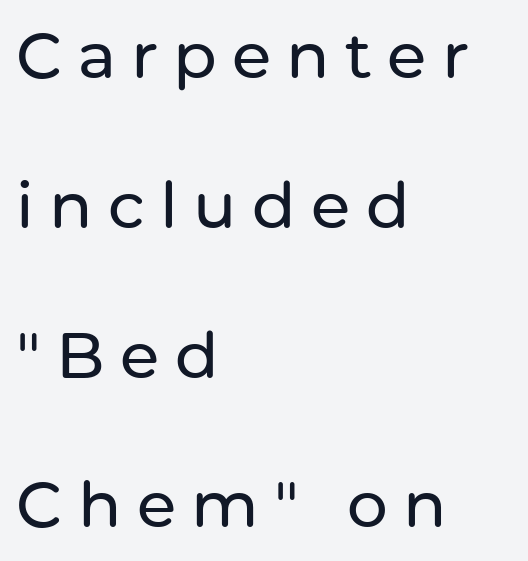
The image shows 64 px sans-serif type, upright; set left-aligned, loose line spacing (2.34x), unusually wide letter spacing (+0.24 em), not underlined; low stroke contrast and a medium x-height.
